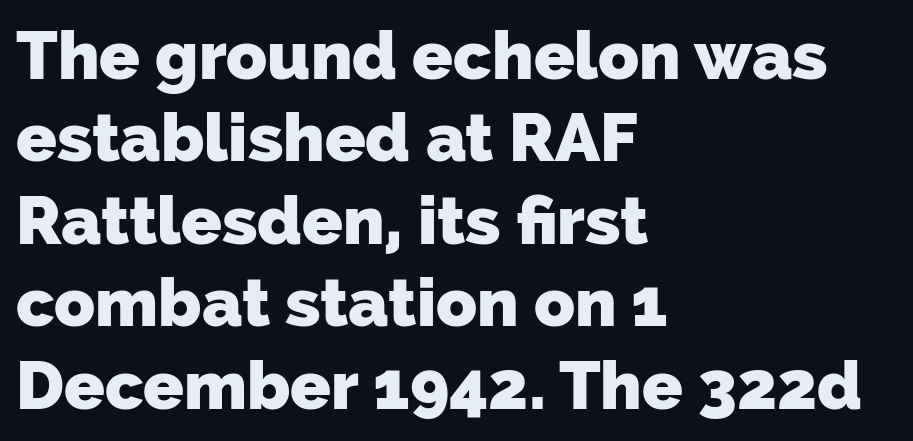
The image shows 67 px heavy sans-serif type; set left-aligned, line spacing 1.23x, normal letter spacing, not underlined; low stroke contrast and a medium x-height.
